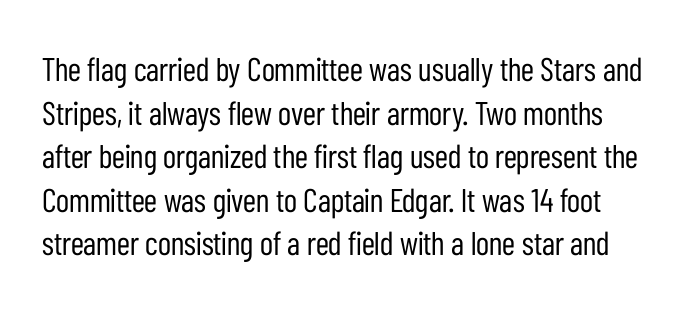
Q: Is the text bold? A: No.
Q: Is the text italic (slanted)? A: No, it is upright.
Q: Is the typeface a serif or a sans-serif typeface? A: Sans-serif.
Q: Is the text underlined? A: No.
Q: Is the spacing between letters normal or unusually wide? A: Normal.
Q: Is the spacing between lines tight, normal or loose? A: Normal.
Q: Width (condensed, normal, or wide)? A: Condensed.
Q: Stroke contrast? A: Low.
Q: x-height? A: Medium.
Q: Monospaced? A: No.
